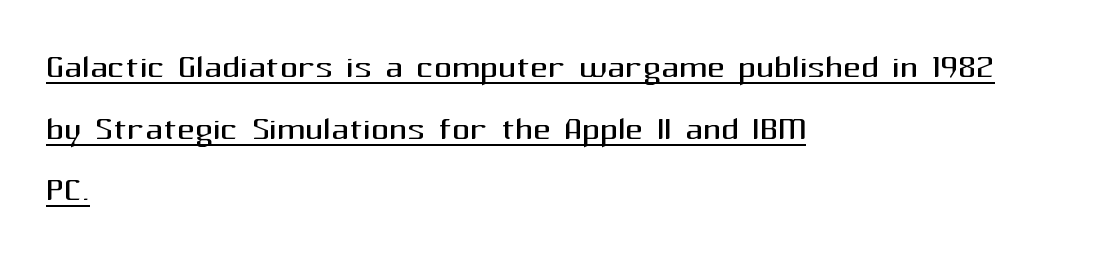
{"serif": "no", "italic": "no", "bold": "no", "weight": "regular", "width": "normal", "stroke_contrast": "medium", "x_height": "medium", "monospaced": "no", "underline": "yes", "align": "left", "line_spacing": "normal", "line_spacing_ratio": 1.4, "letter_spacing": "normal", "letter_spacing_em": 0.0, "glyph_px": 44}
